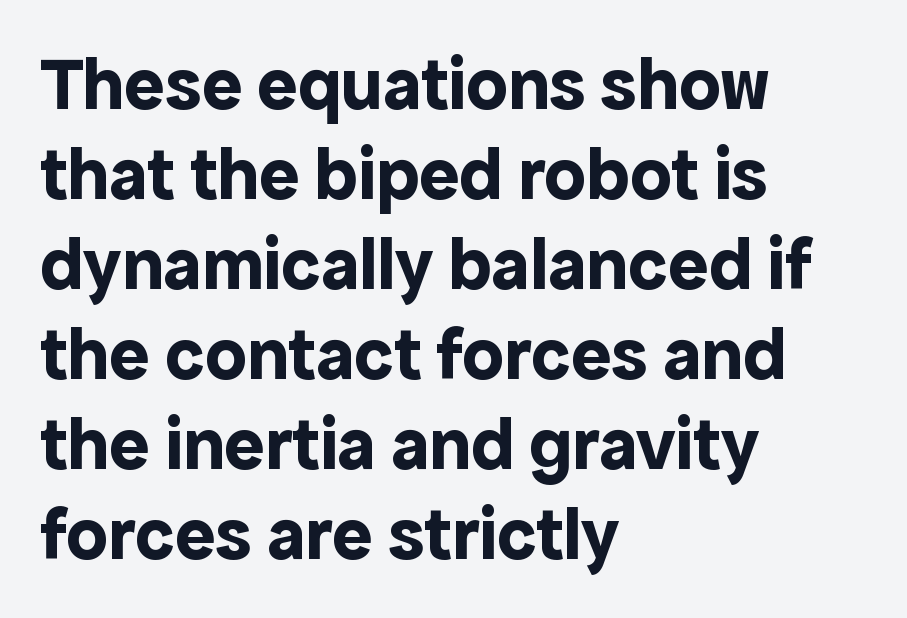
{"serif": "no", "italic": "no", "bold": "yes", "weight": "bold", "width": "normal", "x_height": "medium", "monospaced": "no", "underline": "no", "align": "left", "line_spacing_ratio": 1.2, "letter_spacing": "normal", "letter_spacing_em": 0.0, "glyph_px": 75}
